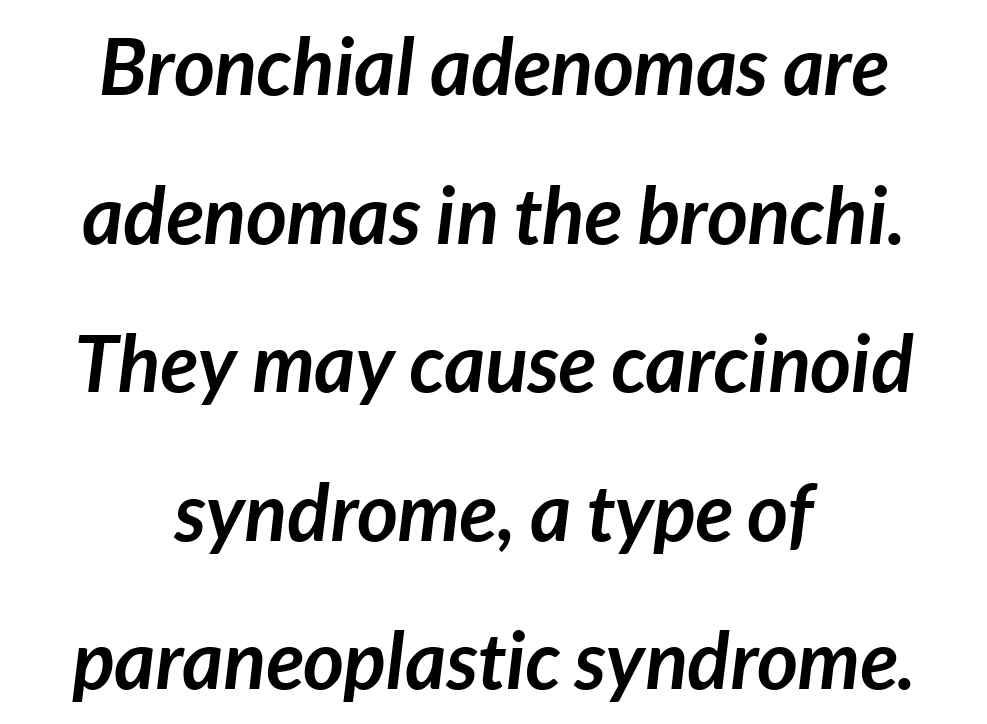
The image shows 79 px semibold type, italic (leaning right); set centered, line spacing 1.88x, normal letter spacing, not underlined; low stroke contrast and a medium x-height.
